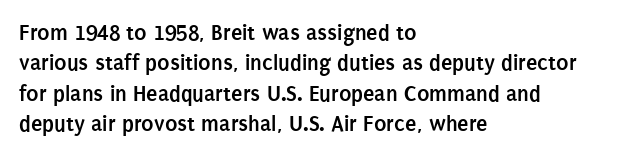
{"italic": "no", "bold": "yes", "underline": "no", "align": "left", "line_spacing": "normal", "line_spacing_ratio": 1.32, "letter_spacing": "normal", "letter_spacing_em": 0.0, "glyph_px": 23}
